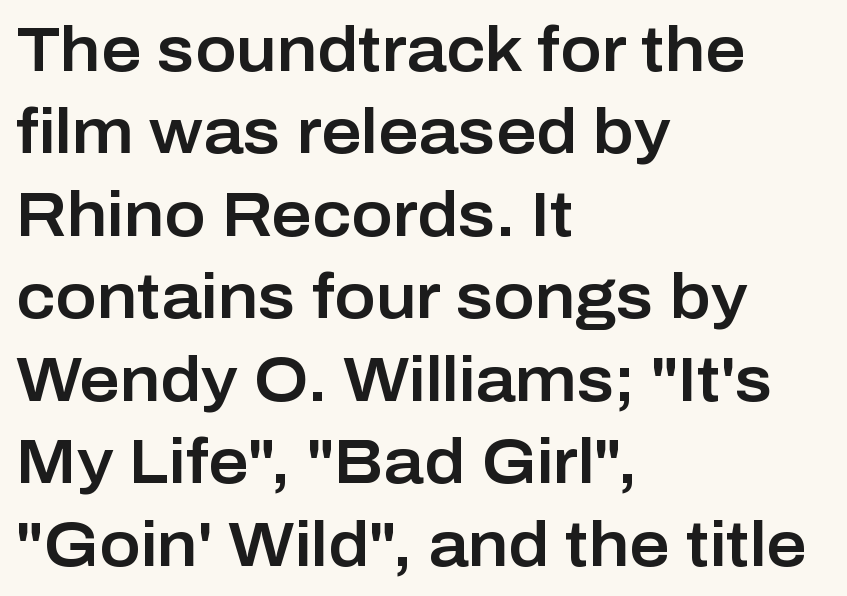
Q: Is the text italic (slanted)? A: No, it is upright.
Q: Is the typeface a serif or a sans-serif typeface? A: Sans-serif.
Q: Is the text underlined? A: No.
Q: How is the paragraph aligned? A: Left-aligned.
Q: Is the spacing between letters normal or unusually wide? A: Normal.
Q: Is the spacing between lines tight, normal or loose? A: Normal.
Q: Width (condensed, normal, or wide)? A: Normal.
Q: Stroke contrast? A: Low.
Q: x-height? A: Medium.
Q: Monospaced? A: No.
